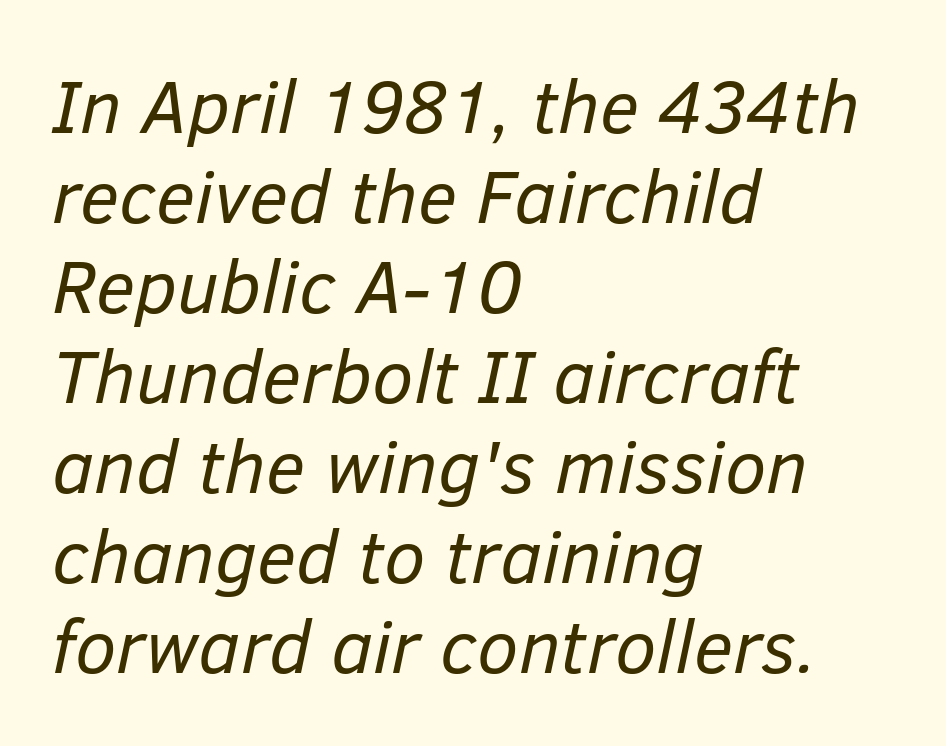
Q: Is the text bold? A: No.
Q: Is the text italic (slanted)? A: Yes, it leans right by about 12 degrees.
Q: Is the text underlined? A: No.
Q: How is the paragraph aligned? A: Left-aligned.
Q: Is the spacing between letters normal or unusually wide? A: Normal.
Q: Width (condensed, normal, or wide)? A: Normal.
Q: Stroke contrast? A: Low.
Q: x-height? A: Medium.
Q: Monospaced? A: No.
